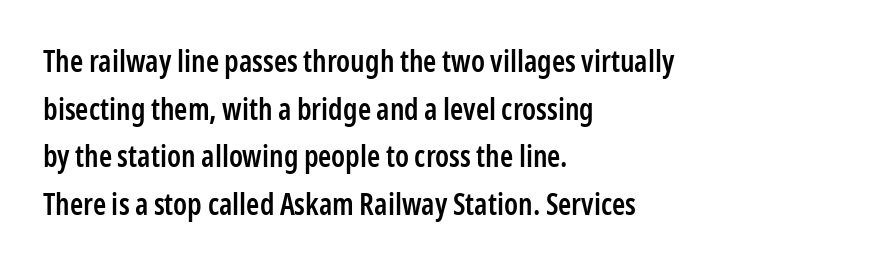
The image shows 30 px semibold, condensed sans-serif type, upright; set left-aligned, normal line spacing (1.59x), normal letter spacing, not underlined; low stroke contrast and a medium x-height.
